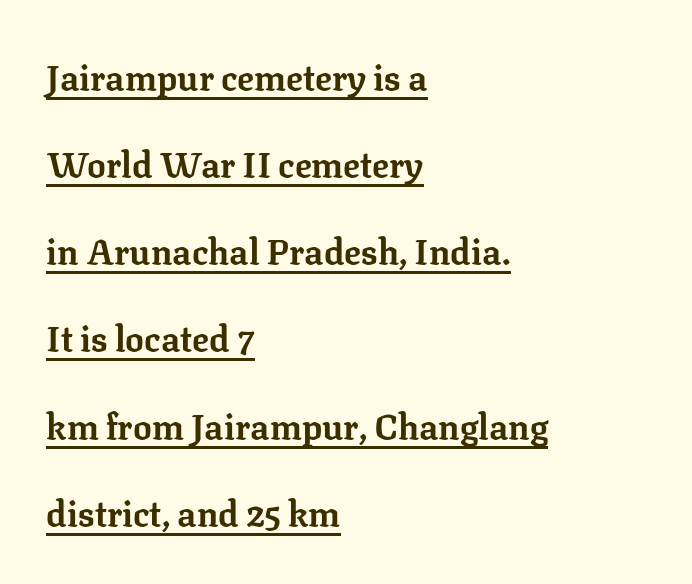
The image shows 35 px bold serif type, upright; set left-aligned, loose line spacing (2.49x), normal letter spacing, underlined; low stroke contrast and a medium x-height.
